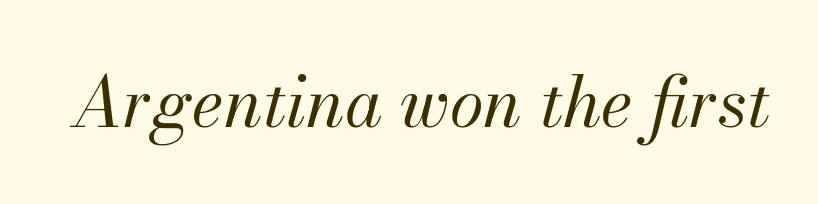
{"italic": "yes", "lean": "right", "slant_degrees": 13, "bold": "no", "weight": "regular", "width": "normal", "stroke_contrast": "medium", "x_height": "small", "monospaced": "no", "underline": "no", "letter_spacing": "normal", "letter_spacing_em": 0.0, "glyph_px": 69}
